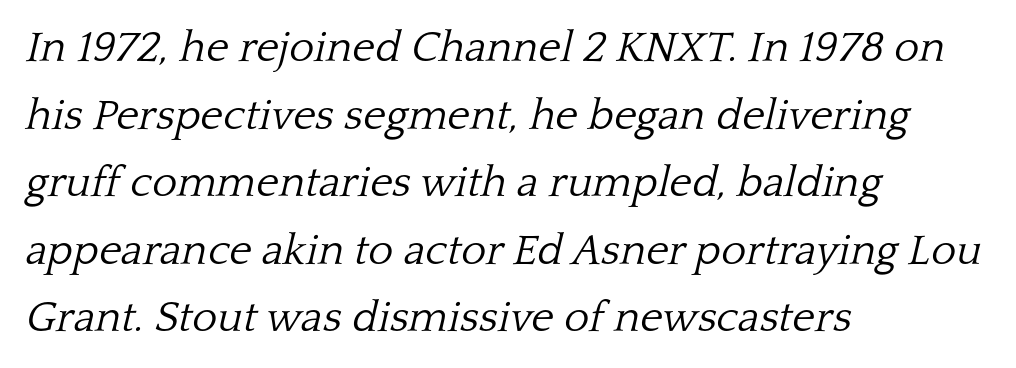
The image shows 43 px light serif type, italic (leaning right); set left-aligned, normal line spacing (1.57x), normal letter spacing, not underlined; low stroke contrast and a medium x-height.
